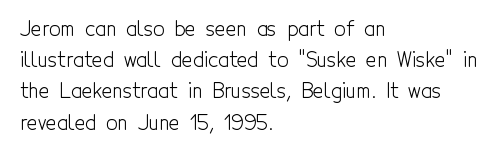
The image shows 20 px text type, upright; set left-aligned, normal line spacing (1.56x), normal letter spacing, not underlined.
